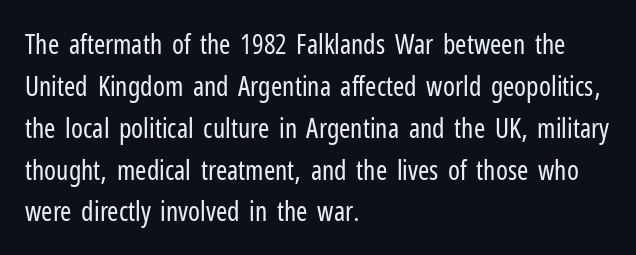
{"italic": "no", "bold": "no", "underline": "no", "align": "left", "line_spacing": "normal", "line_spacing_ratio": 1.55, "letter_spacing": "normal", "letter_spacing_em": 0.0, "glyph_px": 27}
